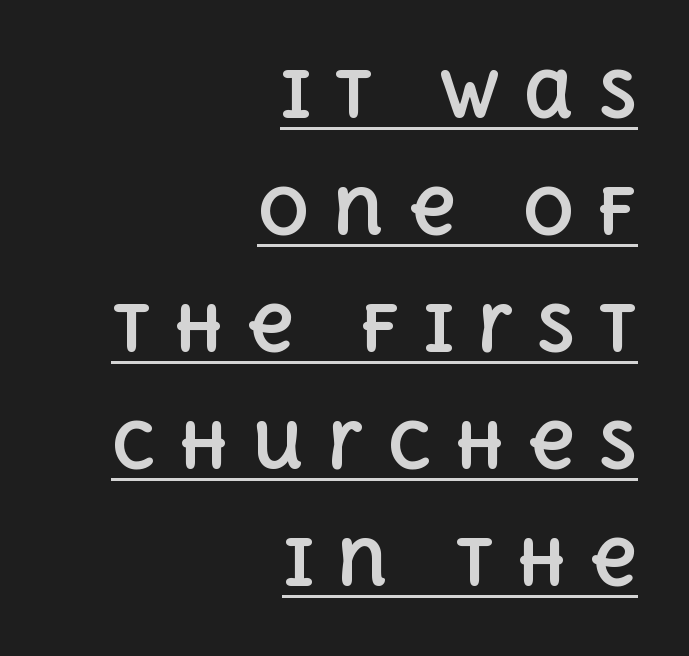
The ragged edge is on the left, which tells us the setting is flush right. This sample carries an underscore along the baseline area. Students, this is bold: see how much ink each stroke carries. This rendering widens character spacing well past its baseline value. Character widths vary here, with narrow letters taking less room than wide ones.
